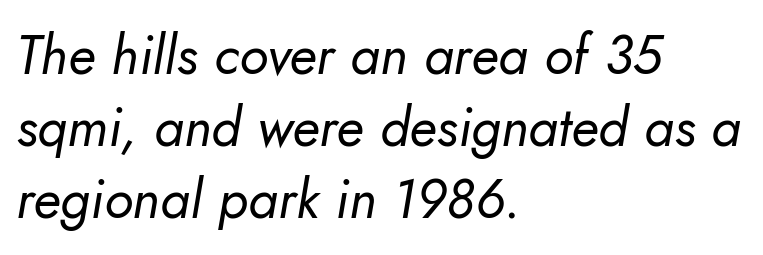
{"italic": "yes", "lean": "right", "slant_degrees": 10, "bold": "no", "weight": "regular", "width": "normal", "stroke_contrast": "low", "x_height": "small", "monospaced": "no", "underline": "no", "align": "left", "line_spacing": "normal", "line_spacing_ratio": 1.33, "letter_spacing": "normal", "letter_spacing_em": 0.0, "glyph_px": 54}
